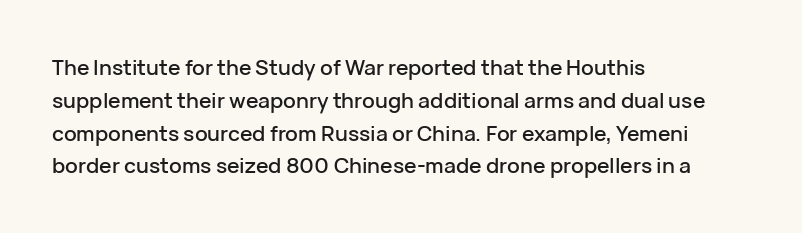
Q: Is the text italic (slanted)? A: No, it is upright.
Q: Is the text underlined? A: No.
Q: How is the paragraph aligned? A: Left-aligned.
Q: Is the spacing between letters normal or unusually wide? A: Normal.
Q: Is the spacing between lines tight, normal or loose? A: Normal.
